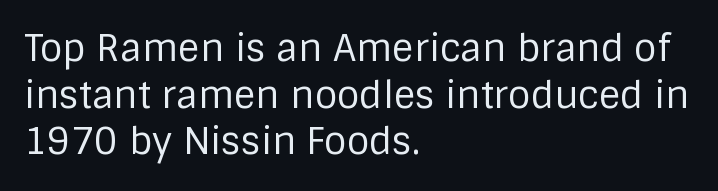
{"serif": "no", "italic": "no", "bold": "no", "weight": "regular", "width": "normal", "stroke_contrast": "low", "x_height": "large", "monospaced": "no", "underline": "no", "align": "left", "line_spacing": "normal", "line_spacing_ratio": 1.26, "letter_spacing": "normal", "letter_spacing_em": 0.0, "glyph_px": 37}
